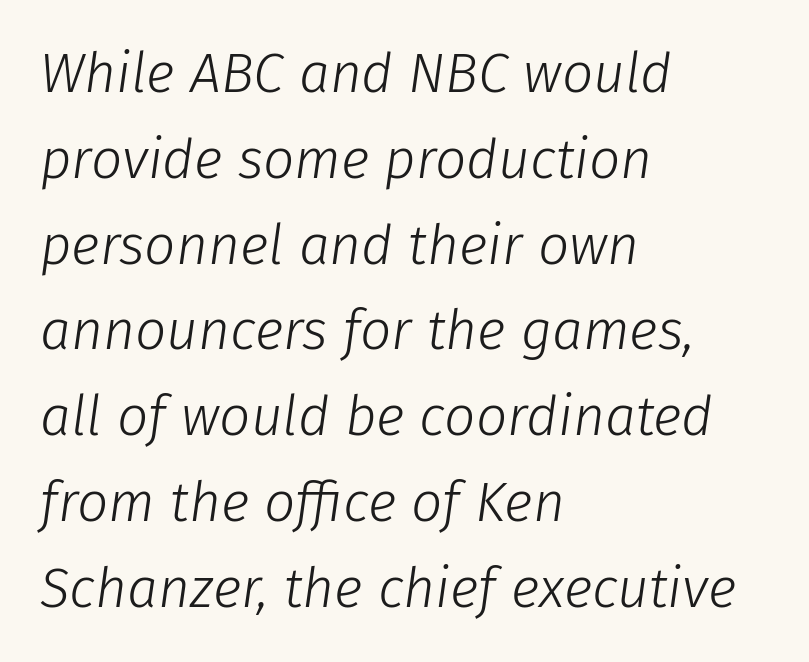
{"italic": "yes", "lean": "right", "slant_degrees": 8, "bold": "no", "weight": "light", "width": "normal", "stroke_contrast": "low", "x_height": "medium", "monospaced": "no", "underline": "no", "align": "left", "line_spacing": "normal", "line_spacing_ratio": 1.56, "letter_spacing": "normal", "letter_spacing_em": 0.0, "glyph_px": 55}
